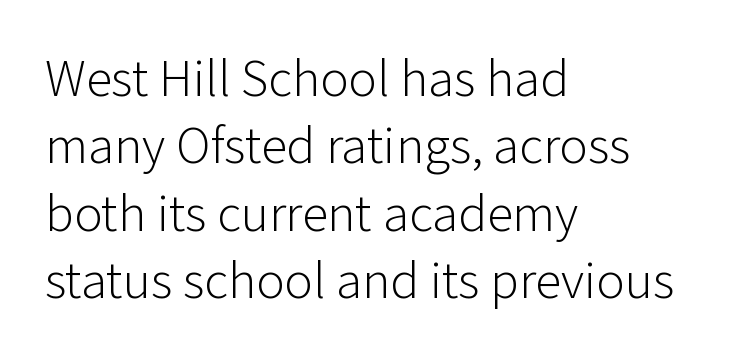
The image shows 53 px light sans-serif type, upright; set left-aligned, normal line spacing (1.27x), normal letter spacing, not underlined; low stroke contrast and a medium x-height.
